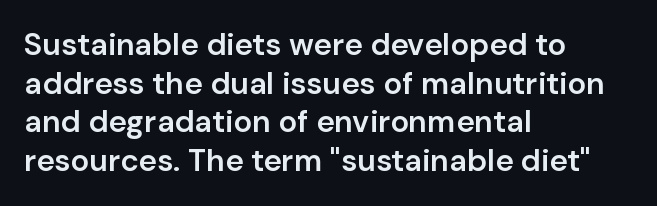
{"serif": "no", "italic": "no", "bold": "semi", "weight": "semibold", "width": "normal", "stroke_contrast": "low", "x_height": "medium", "monospaced": "no", "underline": "no", "align": "left", "line_spacing": "normal", "line_spacing_ratio": 1.25, "letter_spacing": "normal", "letter_spacing_em": 0.0, "glyph_px": 31}
